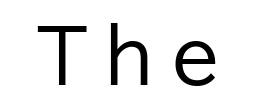
Q: Is the text bold? A: No.
Q: Is the text italic (slanted)? A: No, it is upright.
Q: Is the typeface a serif or a sans-serif typeface? A: Sans-serif.
Q: Is the text underlined? A: No.
Q: Is the spacing between letters normal or unusually wide? A: Unusually wide.
Q: Width (condensed, normal, or wide)? A: Normal.
Q: Stroke contrast? A: Low.
Q: x-height? A: Medium.
Q: Monospaced? A: No.
